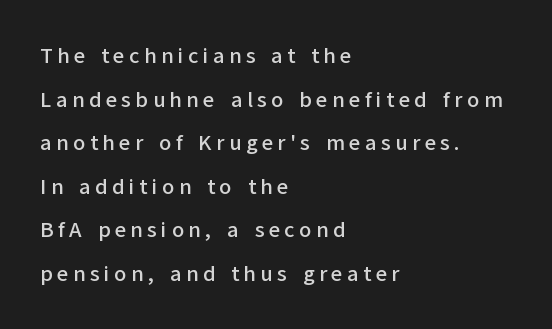
Q: Is the text italic (slanted)? A: No, it is upright.
Q: Is the text underlined? A: No.
Q: How is the paragraph aligned? A: Left-aligned.
Q: Is the spacing between letters normal or unusually wide? A: Unusually wide.
Q: Is the spacing between lines tight, normal or loose? A: Loose.
